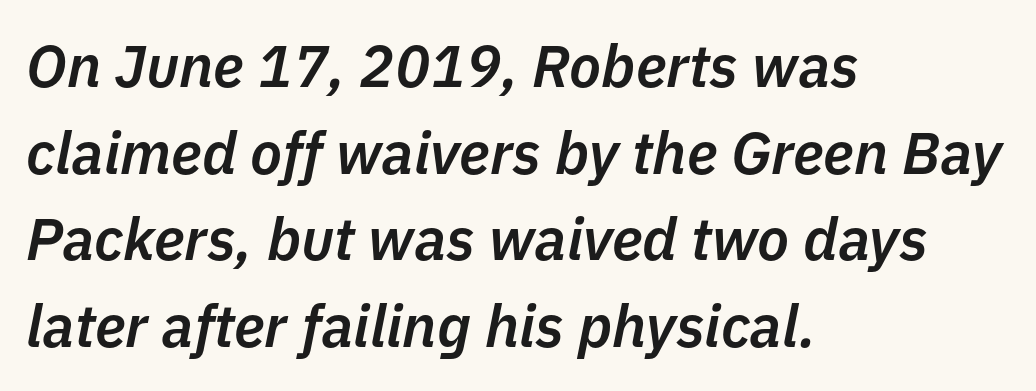
Q: Is the text bold? A: Semi-bold.
Q: Is the text italic (slanted)? A: Yes, it leans right by about 11 degrees.
Q: Is the text underlined? A: No.
Q: How is the paragraph aligned? A: Left-aligned.
Q: Is the spacing between letters normal or unusually wide? A: Normal.
Q: Is the spacing between lines tight, normal or loose? A: Normal.
Q: Width (condensed, normal, or wide)? A: Normal.
Q: Stroke contrast? A: Low.
Q: x-height? A: Medium.
Q: Monospaced? A: No.
